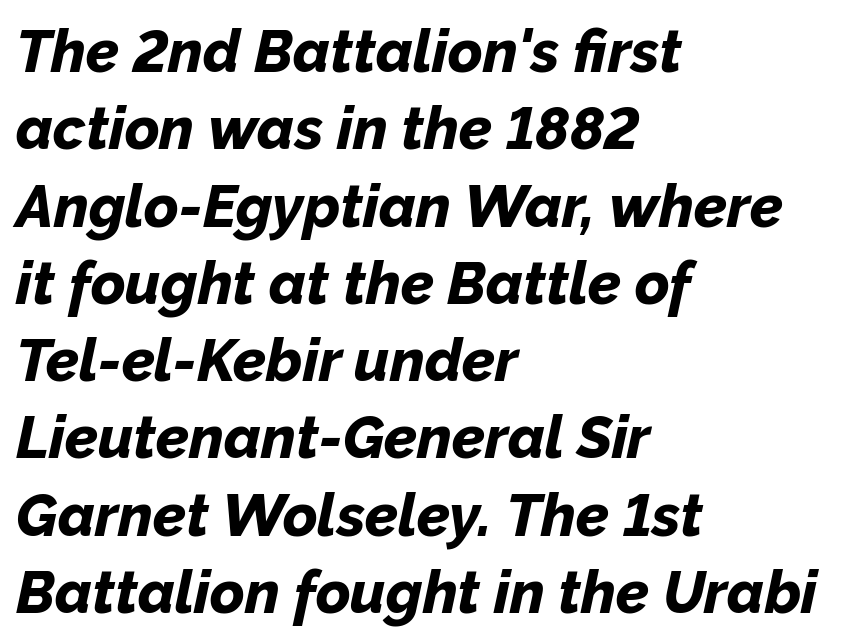
{"italic": "yes", "lean": "right", "slant_degrees": 12, "bold": "yes", "weight": "bold", "width": "normal", "stroke_contrast": "low", "x_height": "medium", "monospaced": "no", "underline": "no", "align": "left", "line_spacing": "normal", "line_spacing_ratio": 1.31, "letter_spacing": "normal", "letter_spacing_em": 0.0, "glyph_px": 59}
